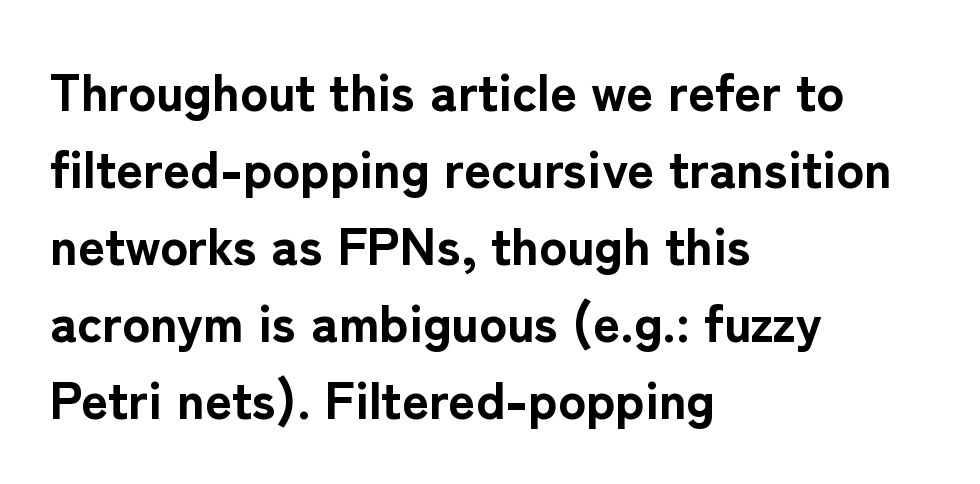
Descenders hang freely into open space. What weight is shown? A full bold with thick strokes. The text block is weighted toward the left margin, trailing off unevenly rightward. Posture: upright roman.
